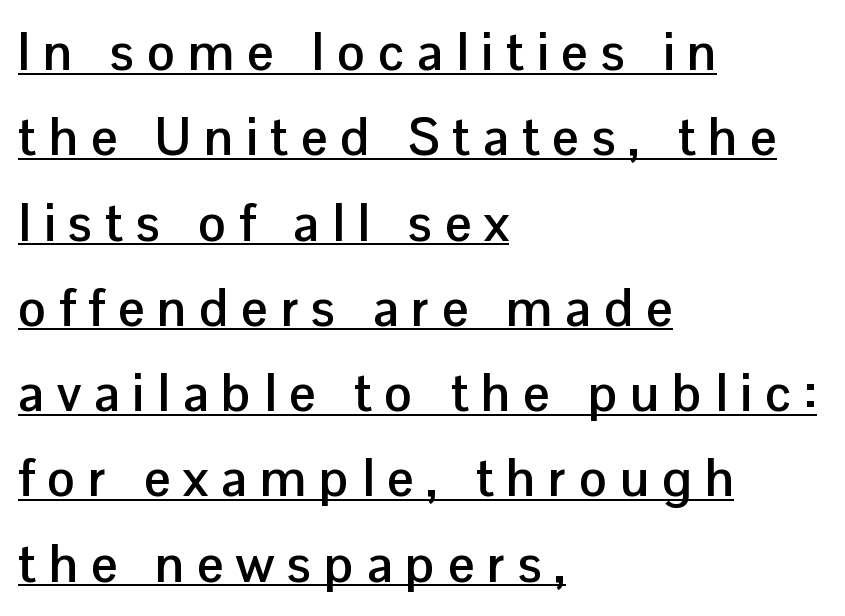
{"serif": "no", "italic": "no", "bold": "yes", "weight": "semibold", "width": "normal", "stroke_contrast": "low", "x_height": "medium", "monospaced": "no", "underline": "yes", "align": "left", "line_spacing": "normal", "line_spacing_ratio": 1.64, "letter_spacing": "wide", "letter_spacing_em": 0.25, "glyph_px": 52}
